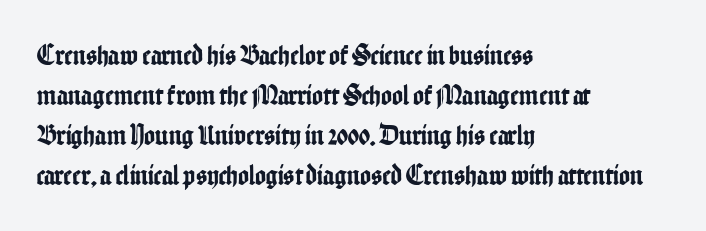
{"serif": "no", "italic": "no", "width": "condensed", "stroke_contrast": "low", "x_height": "medium", "monospaced": "no", "underline": "no", "align": "left", "line_spacing": "normal", "line_spacing_ratio": 1.38, "letter_spacing": "normal", "letter_spacing_em": 0.0, "glyph_px": 29}
